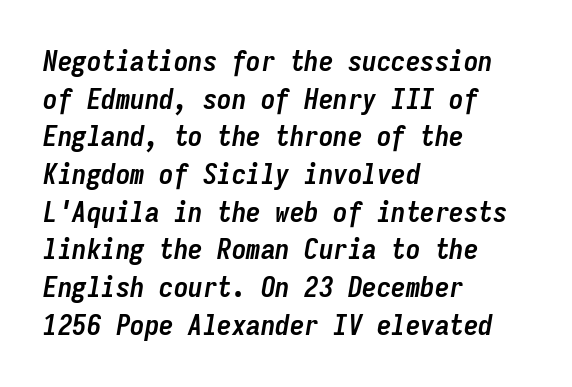
The image shows 29 px semibold, condensed type, italic (leaning right), monospaced; set left-aligned, normal line spacing (1.3x), normal letter spacing, not underlined; low stroke contrast and a medium x-height.
